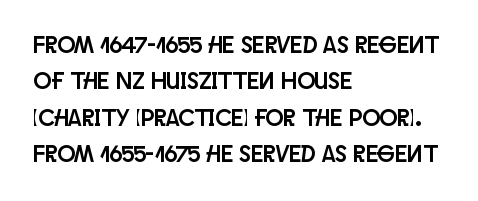
A normal amount of white space separates one row of letters from the next. Is there any slant? The stems are plumb. Nobody touched the tracking dial on this one. Quick note: underline off.
